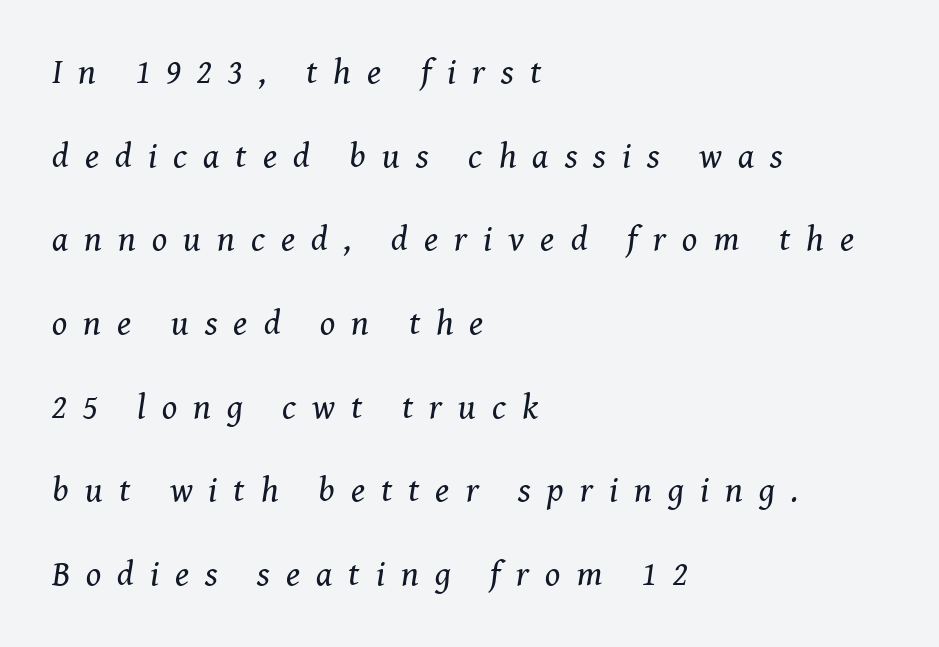
The image shows 35 px regular-weight serif type, italic (leaning right); set left-aligned, loose line spacing (2.39x), unusually wide letter spacing (+0.46 em), not underlined; medium stroke contrast and a medium x-height.
